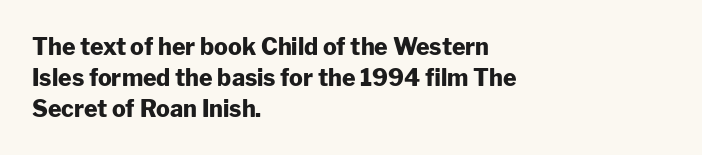
Q: Is the text bold? A: Yes.
Q: Is the text italic (slanted)? A: No, it is upright.
Q: Is the text underlined? A: No.
Q: How is the paragraph aligned? A: Left-aligned.
Q: Is the spacing between letters normal or unusually wide? A: Normal.
Q: Is the spacing between lines tight, normal or loose? A: Normal.
